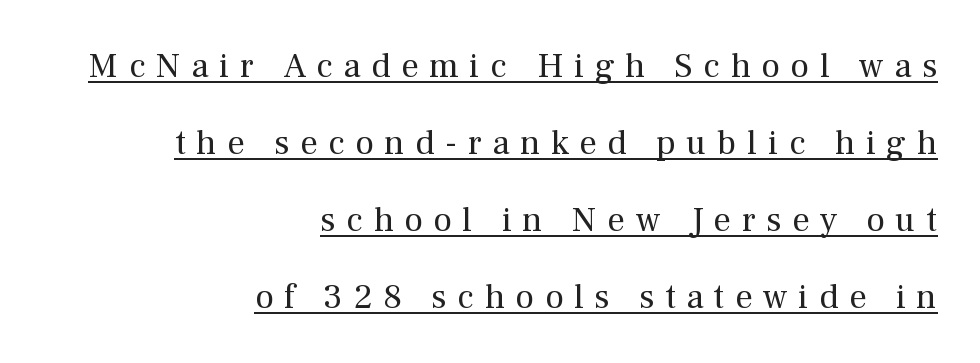
Q: Is the text bold? A: No.
Q: Is the text italic (slanted)? A: No, it is upright.
Q: Is the typeface a serif or a sans-serif typeface? A: Serif.
Q: Is the text underlined? A: Yes.
Q: How is the paragraph aligned? A: Right-aligned.
Q: Is the spacing between letters normal or unusually wide? A: Unusually wide.
Q: Is the spacing between lines tight, normal or loose? A: Loose.
Q: Width (condensed, normal, or wide)? A: Normal.
Q: Stroke contrast? A: Medium.
Q: x-height? A: Medium.
Q: Monospaced? A: No.
